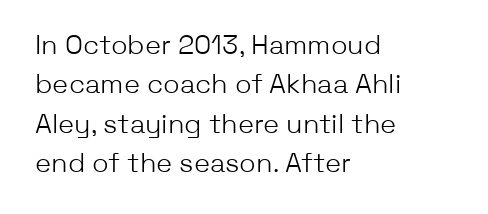
Q: Is the text bold? A: No.
Q: Is the text italic (slanted)? A: No, it is upright.
Q: Is the text underlined? A: No.
Q: How is the paragraph aligned? A: Left-aligned.
Q: Is the spacing between letters normal or unusually wide? A: Normal.
Q: Is the spacing between lines tight, normal or loose? A: Normal.
